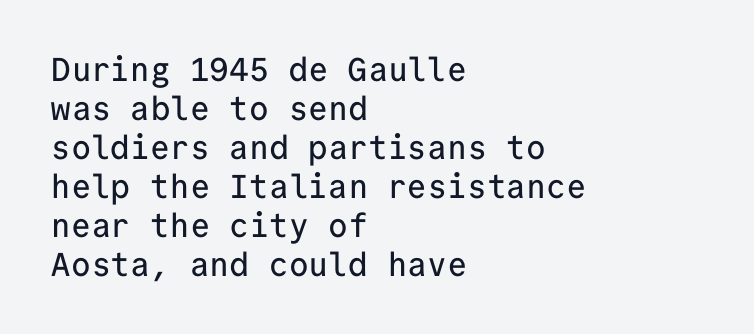
No italicization has been applied; the sample stays upright. The typeface chosen for these lines omits serifs. A classic flush-left, rag-right setting is used for this passage. This sample has the even, mechanical cadence of fixed-width lettering. The words here are not underlined. Honestly, the letter spacing is just normal — you wouldn't notice it.
